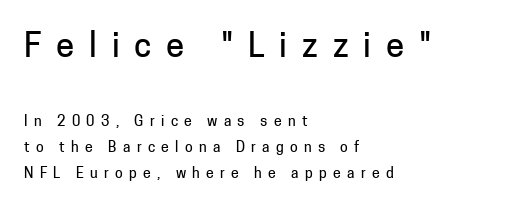
Q: Is the text italic (slanted)? A: No, it is upright.
Q: Is the typeface a serif or a sans-serif typeface? A: Sans-serif.
Q: Is the text underlined? A: No.
Q: How is the paragraph aligned? A: Left-aligned.
Q: Is the spacing between letters normal or unusually wide? A: Unusually wide.
Q: Which block of text is set in a larger size, the first (top) or the second (bottom)? A: The first (top) one.
Q: Width (condensed, normal, or wide)? A: Normal.
Q: Stroke contrast? A: Low.
Q: x-height? A: Medium.
Q: Monospaced? A: No.
